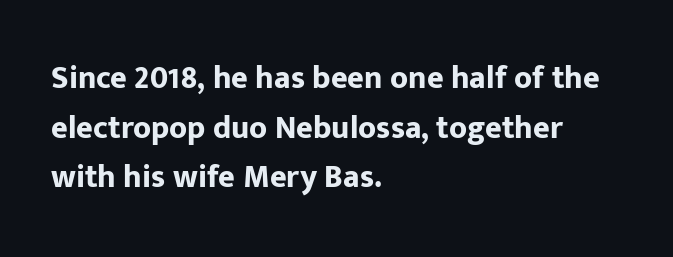
{"serif": "no", "italic": "no", "bold": "yes", "weight": "bold", "width": "normal", "stroke_contrast": "low", "x_height": "medium", "monospaced": "no", "underline": "no", "align": "left", "line_spacing": "normal", "line_spacing_ratio": 1.55, "letter_spacing": "normal", "letter_spacing_em": 0.0, "glyph_px": 32}
